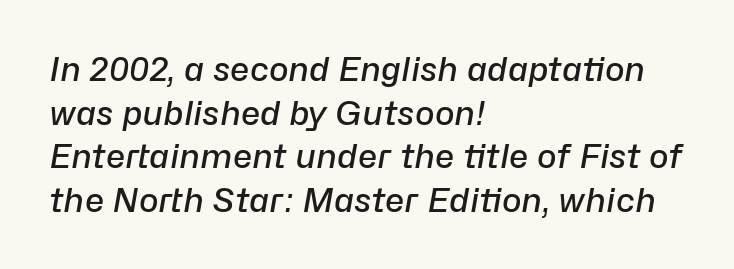
The image shows 33 px semibold type, italic (leaning right); set left-aligned, normal line spacing (1.32x), normal letter spacing, not underlined; low stroke contrast and a medium x-height.
